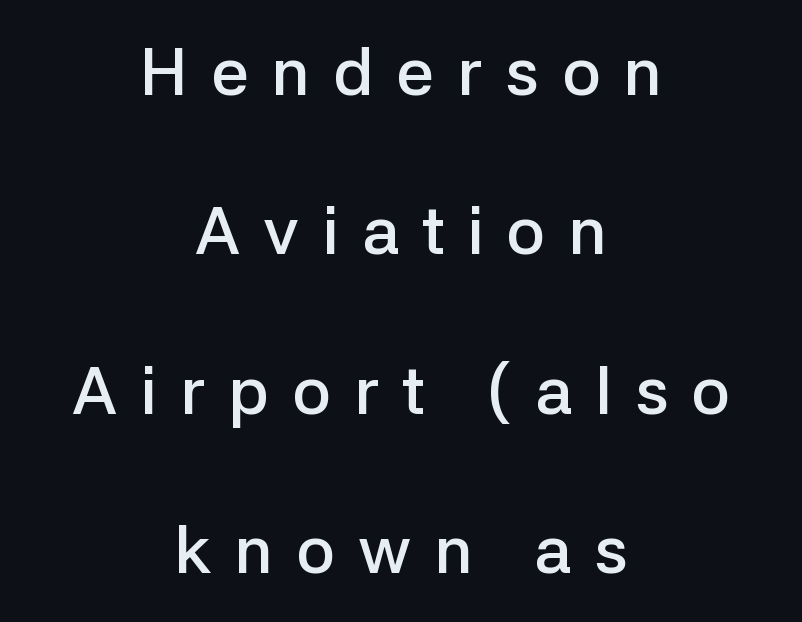
The image shows 67 px semibold sans-serif type, upright; set centered, loose line spacing (2.38x), unusually wide letter spacing (+0.34 em), not underlined; low stroke contrast and a medium x-height.
